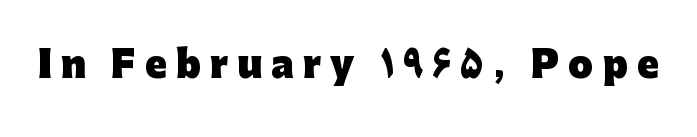
Q: Is the text bold? A: Yes.
Q: Is the text italic (slanted)? A: No, it is upright.
Q: Is the typeface a serif or a sans-serif typeface? A: Sans-serif.
Q: Is the text underlined? A: No.
Q: Is the spacing between letters normal or unusually wide? A: Unusually wide.
Q: Width (condensed, normal, or wide)? A: Normal.
Q: Stroke contrast? A: Low.
Q: x-height? A: Medium.
Q: Monospaced? A: No.
